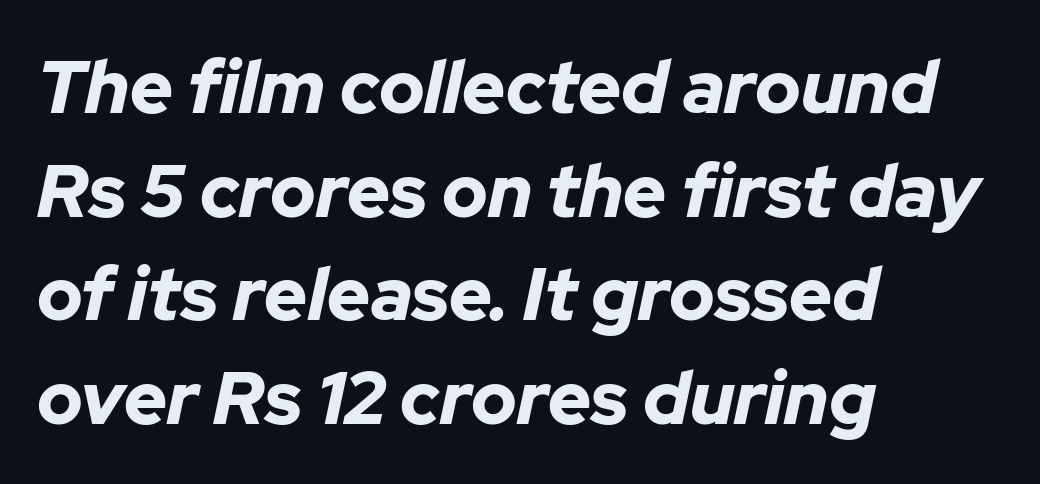
Q: Is the text bold? A: Yes.
Q: Is the text italic (slanted)? A: Yes, it leans right by about 12 degrees.
Q: Is the text underlined? A: No.
Q: How is the paragraph aligned? A: Left-aligned.
Q: Is the spacing between letters normal or unusually wide? A: Normal.
Q: Is the spacing between lines tight, normal or loose? A: Normal.
Q: Width (condensed, normal, or wide)? A: Normal.
Q: Stroke contrast? A: Low.
Q: x-height? A: Medium.
Q: Monospaced? A: No.
